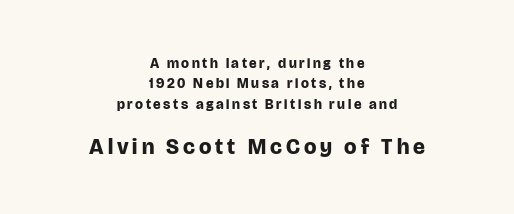
Q: Is the text bold? A: Yes.
Q: Is the text italic (slanted)? A: No, it is upright.
Q: Is the text underlined? A: No.
Q: How is the paragraph aligned? A: Centered.
Q: Is the spacing between lines tight, normal or loose? A: Normal.
Q: Which block of text is set in a larger size, the first (top) or the second (bottom)? A: The second (bottom) one.
